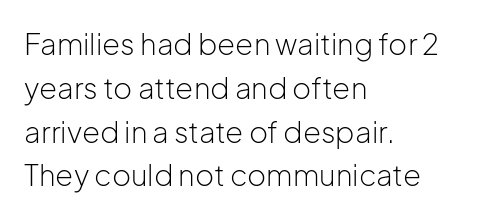
Q: Is the text bold? A: No.
Q: Is the text italic (slanted)? A: No, it is upright.
Q: Is the typeface a serif or a sans-serif typeface? A: Sans-serif.
Q: Is the text underlined? A: No.
Q: How is the paragraph aligned? A: Left-aligned.
Q: Is the spacing between letters normal or unusually wide? A: Normal.
Q: Is the spacing between lines tight, normal or loose? A: Normal.
Q: Width (condensed, normal, or wide)? A: Normal.
Q: Stroke contrast? A: Low.
Q: x-height? A: Medium.
Q: Monospaced? A: No.
